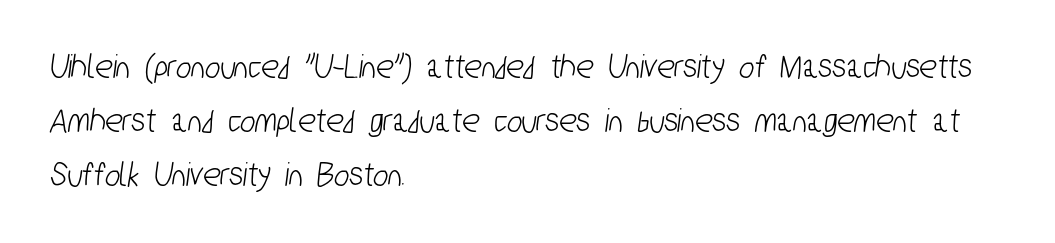
The foot of each line stays bare and open. The characters display no serif detailing; their extremities are plain. These lines sit exactly where default settings would place them. In terms of letterspacing, this is plain default setting. The face used here is proportionally spaced, like ordinary book or web type.
